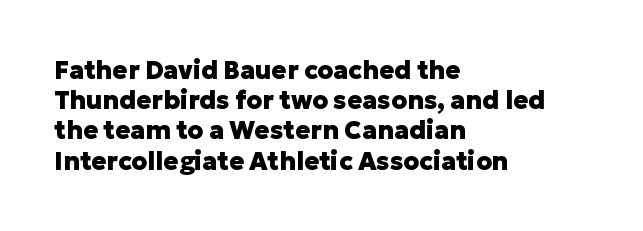
Q: Is the text bold? A: Yes.
Q: Is the text italic (slanted)? A: No, it is upright.
Q: Is the text underlined? A: No.
Q: How is the paragraph aligned? A: Left-aligned.
Q: Is the spacing between letters normal or unusually wide? A: Normal.
